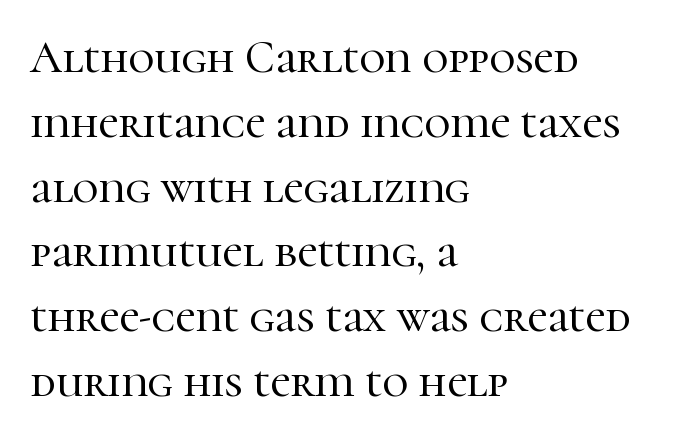
The image shows 45 px serif type, upright; set left-aligned, normal line spacing (1.44x), normal letter spacing, not underlined; high stroke contrast and a medium x-height.
